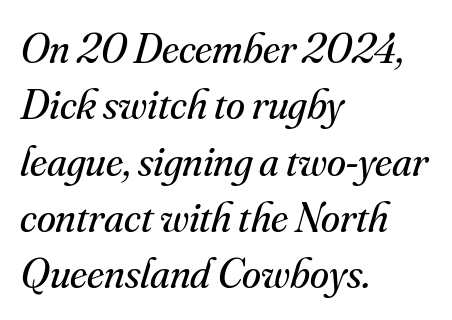
Serif or sans? Serif — the stroke terminals have little feet. You can tell it's italic because the verticals aren't actually vertical. This rendering uses left alignment, leaving the right contour irregular. In terms of letterspacing, this is plain default setting. Descenders hang freely into open space.
